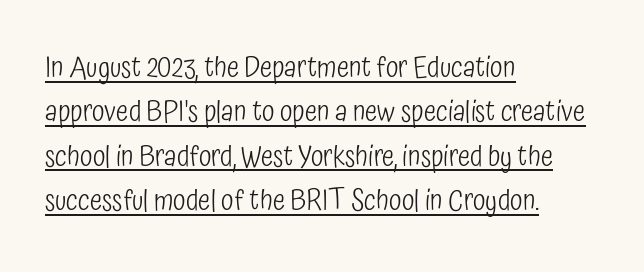
The image shows 29 px light, condensed sans-serif type, upright; set left-aligned, normal line spacing (1.53x), normal letter spacing, underlined; low stroke contrast and a medium x-height.
